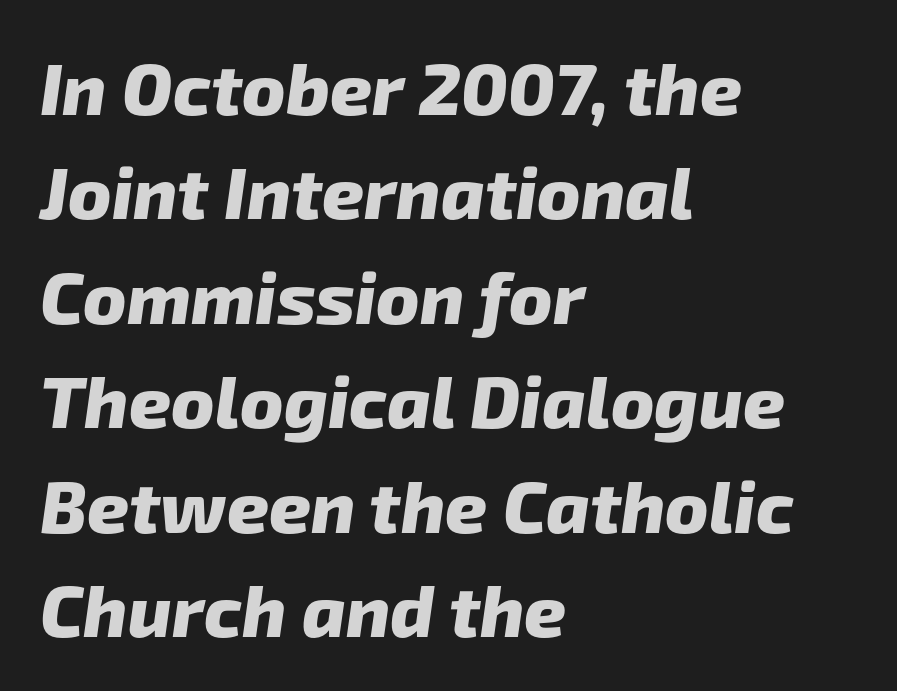
The passage shown is typeset with a sans-serif family. The text block is weighted toward the left margin, trailing off unevenly rightward. Does extra space separate the letters? No, they use regular spacing. Looks like regular typesetting: each glyph gets only the width it needs.
